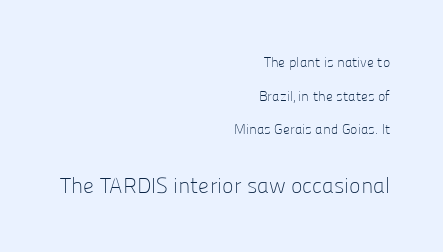
One glance says open: line gaps are wider than usual. This rendering uses right alignment, leaving the left contour irregular. The letterforms sit at book weight or below. Honestly, the letter spacing is just normal — you wouldn't notice it.
